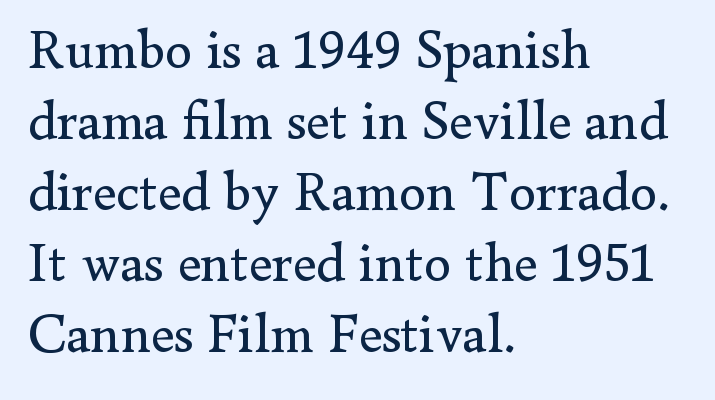
The image shows 55 px regular-weight serif type, upright; set left-aligned, normal line spacing (1.29x), normal letter spacing, not underlined; low stroke contrast and a small x-height.
